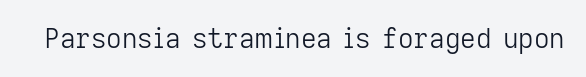
{"italic": "no", "bold": "no", "underline": "no", "letter_spacing": "normal", "letter_spacing_em": 0.0, "glyph_px": 27}
